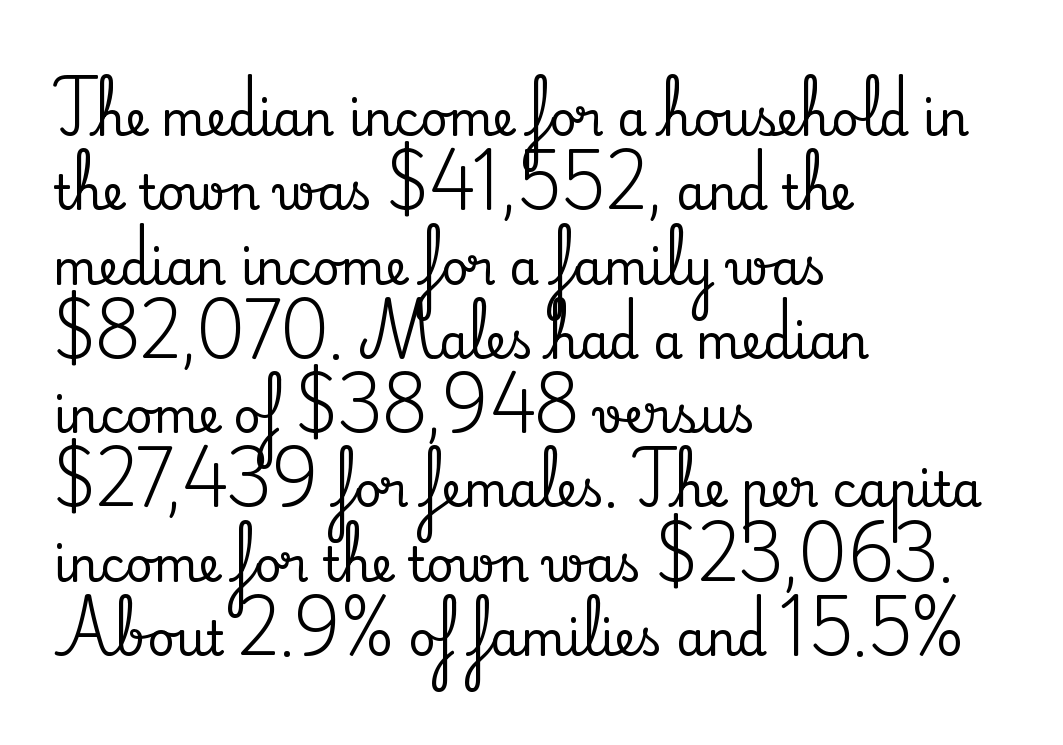
Q: Is the text italic (slanted)? A: No, it is upright.
Q: Is the typeface a serif or a sans-serif typeface? A: Serif.
Q: Is the text underlined? A: No.
Q: How is the paragraph aligned? A: Left-aligned.
Q: Is the spacing between letters normal or unusually wide? A: Normal.
Q: Is the spacing between lines tight, normal or loose? A: Normal.
Q: Width (condensed, normal, or wide)? A: Normal.
Q: Stroke contrast? A: Medium.
Q: x-height? A: Small.
Q: Monospaced? A: No.
